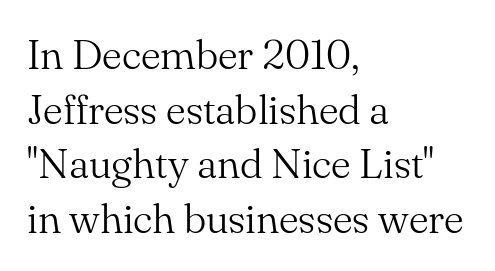
{"serif": "yes", "italic": "no", "bold": "no", "weight": "light", "width": "normal", "stroke_contrast": "medium", "x_height": "small", "monospaced": "no", "underline": "no", "align": "left", "line_spacing": "normal", "line_spacing_ratio": 1.3, "letter_spacing": "normal", "letter_spacing_em": 0.0, "glyph_px": 42}
